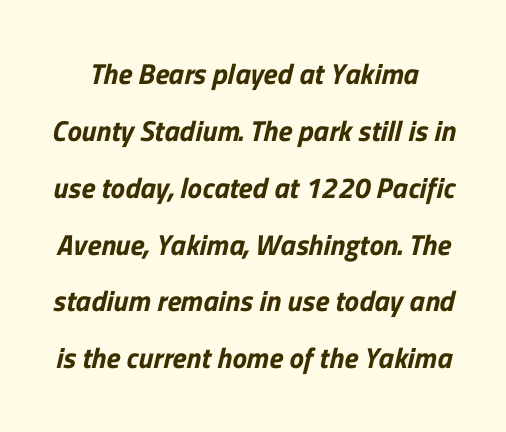
Is this a sans? Yes — the strokes have no serifs. Underlining? Definitely not there. Notice the wide empty band between every row — that's loose leading. There is no visible air inserted between adjacent glyphs. Proportional: the letters do not fall into vertical columns.
